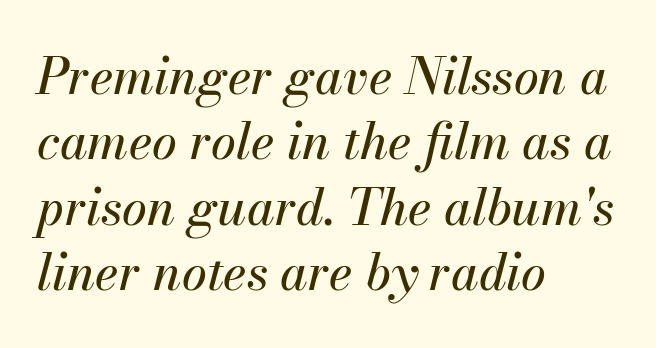
Q: Is the text italic (slanted)? A: Yes, it leans right by about 13 degrees.
Q: Is the text underlined? A: No.
Q: How is the paragraph aligned? A: Left-aligned.
Q: Is the spacing between letters normal or unusually wide? A: Normal.
Q: Is the spacing between lines tight, normal or loose? A: Normal.
Q: Width (condensed, normal, or wide)? A: Normal.
Q: Stroke contrast? A: Medium.
Q: x-height? A: Small.
Q: Monospaced? A: No.
